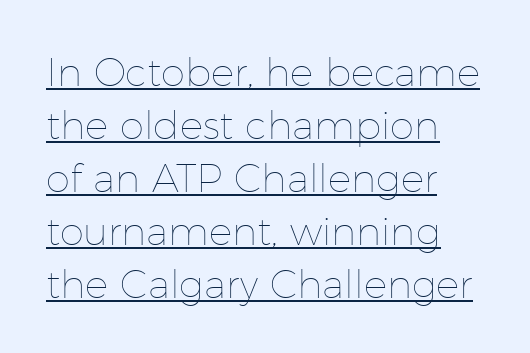
Q: Is the text bold? A: No.
Q: Is the text italic (slanted)? A: No, it is upright.
Q: Is the text underlined? A: Yes.
Q: How is the paragraph aligned? A: Left-aligned.
Q: Is the spacing between letters normal or unusually wide? A: Normal.
Q: Is the spacing between lines tight, normal or loose? A: Normal.
Q: Width (condensed, normal, or wide)? A: Normal.
Q: Stroke contrast? A: Low.
Q: x-height? A: Medium.
Q: Monospaced? A: No.
